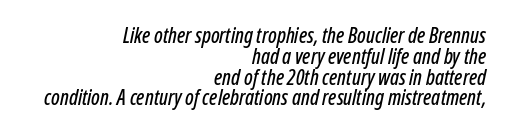
The face used here has a pronounced slope to its letters. A bare baseline throughout the passage. Standard letterfit; no display-style spreading of the glyphs. The lines in this sample share a right terminus and differ only in where they begin. The block of text is dense from top to bottom, with scant space between rows.
